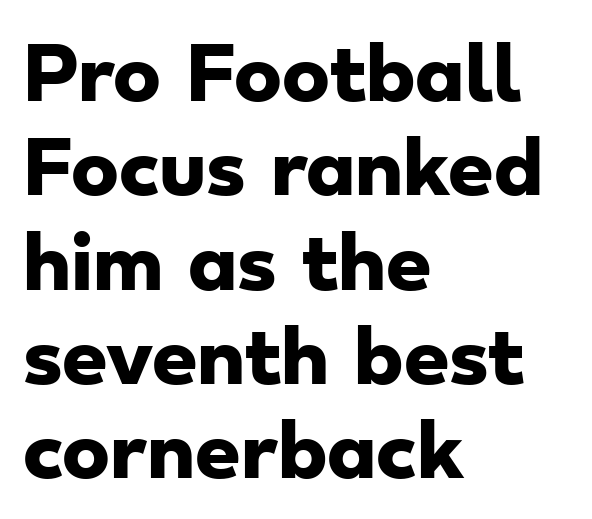
Q: Is the text bold? A: Yes.
Q: Is the typeface a serif or a sans-serif typeface? A: Sans-serif.
Q: Is the text underlined? A: No.
Q: How is the paragraph aligned? A: Left-aligned.
Q: Is the spacing between letters normal or unusually wide? A: Normal.
Q: Is the spacing between lines tight, normal or loose? A: Normal.
Q: Width (condensed, normal, or wide)? A: Wide.
Q: Stroke contrast? A: Low.
Q: x-height? A: Small.
Q: Monospaced? A: No.
